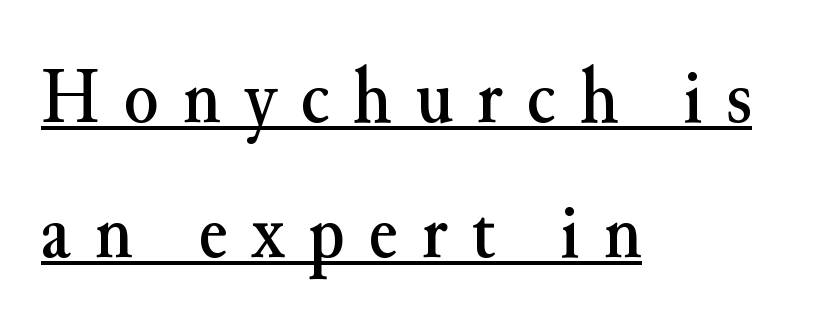
Q: Is the text italic (slanted)? A: No, it is upright.
Q: Is the typeface a serif or a sans-serif typeface? A: Serif.
Q: Is the text underlined? A: Yes.
Q: How is the paragraph aligned? A: Left-aligned.
Q: Is the spacing between letters normal or unusually wide? A: Unusually wide.
Q: Width (condensed, normal, or wide)? A: Normal.
Q: Stroke contrast? A: Medium.
Q: x-height? A: Small.
Q: Monospaced? A: No.
